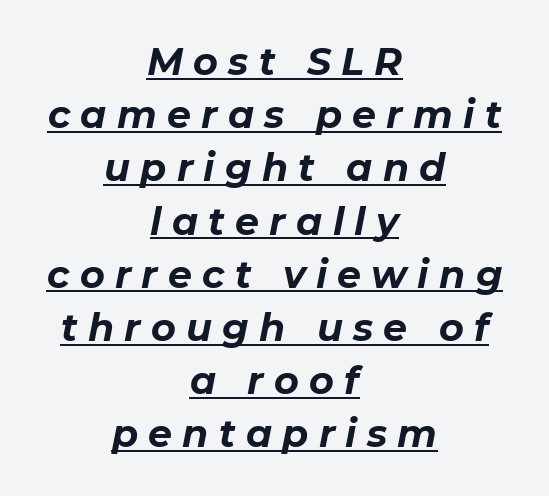
One-word summary of the alignment: center. The text carries the slant typical of an italic or oblique font. Underline: present. A typesetter would call this proportional, since set widths differ per character. Words appear elongated and porous because spacing is wide.
